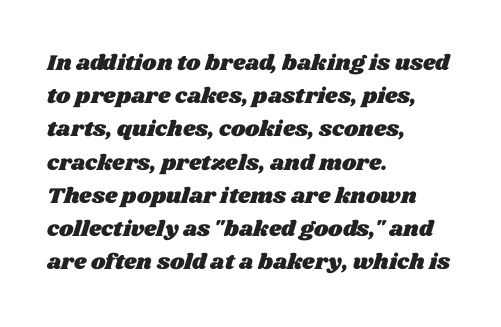
Q: Is the text underlined? A: No.
Q: How is the paragraph aligned? A: Left-aligned.
Q: Is the spacing between letters normal or unusually wide? A: Normal.
Q: Is the spacing between lines tight, normal or loose? A: Normal.
